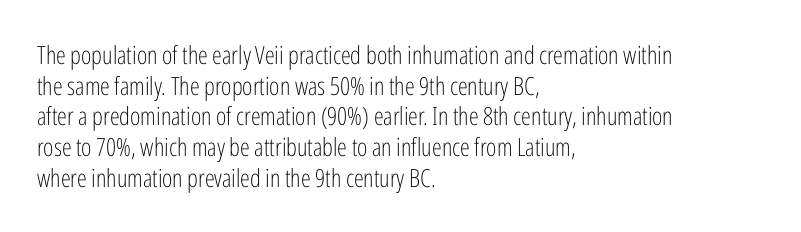
{"italic": "no", "bold": "no", "underline": "no", "align": "left", "line_spacing_ratio": 1.23, "letter_spacing": "normal", "letter_spacing_em": 0.0, "glyph_px": 25}
